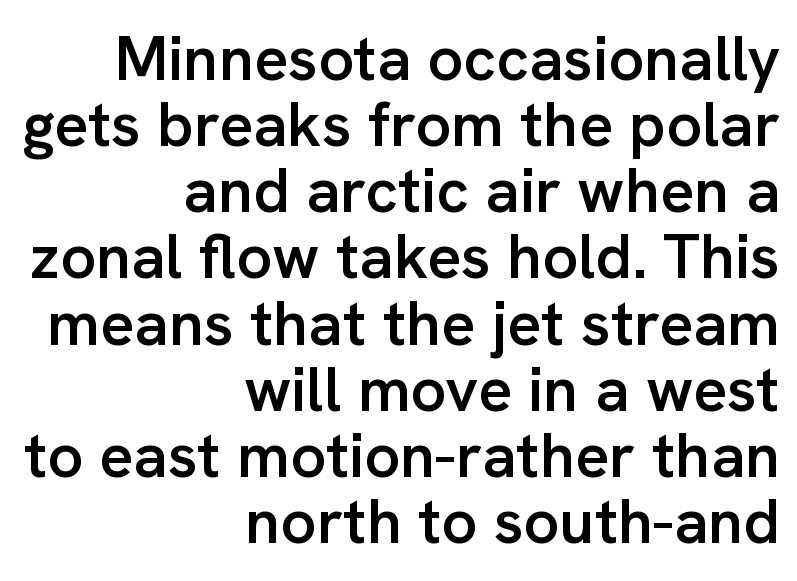
One glance says dense: line gaps are narrower than usual. Clear beneath every line of the passage. This sample has the flowing, uneven cadence of proportional lettering. Characters remain perfectly vertical along every line. Nope, no serifs anywhere on these letters.
